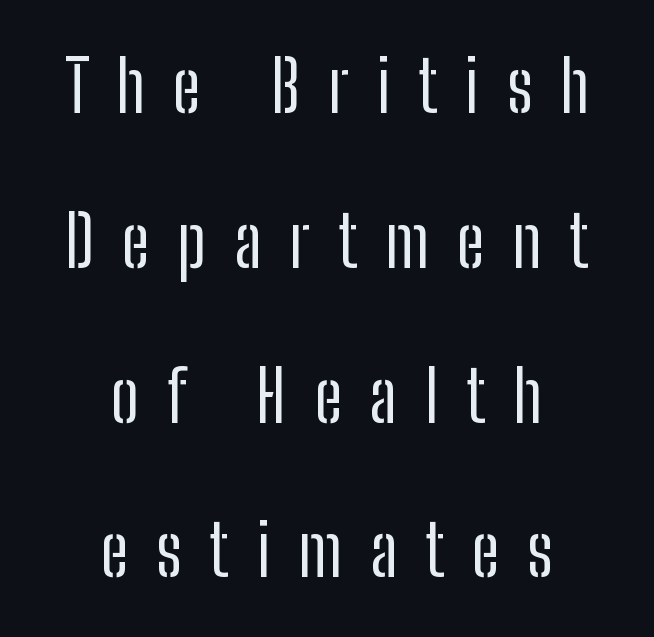
{"serif": "no", "italic": "no", "bold": "no", "weight": "regular", "width": "condensed", "stroke_contrast": "low", "x_height": "medium", "monospaced": "no", "underline": "no", "align": "center", "line_spacing": "loose", "line_spacing_ratio": 2.18, "letter_spacing": "wide", "letter_spacing_em": 0.39, "glyph_px": 71}
